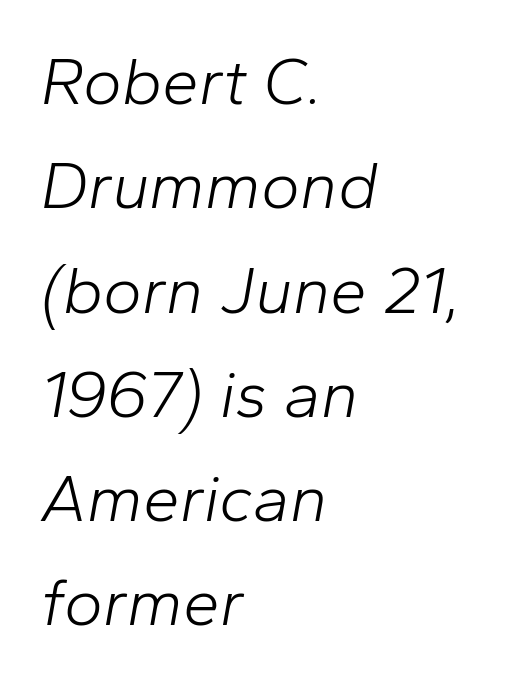
The image shows 66 px light type, italic (leaning right); set left-aligned, normal line spacing (1.58x), normal letter spacing, not underlined; low stroke contrast and a medium x-height.
